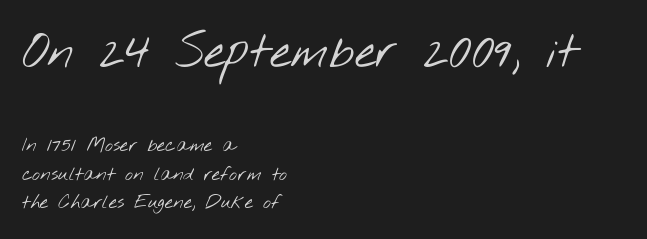
Vertical stems look standard width or narrower in stroke. Is the block centered? No — it sits flush against the left margin. Typesetter's note — upper block bumped up in size, lower block left smaller. Serif or sans? Sans — the stroke terminals are bare.
